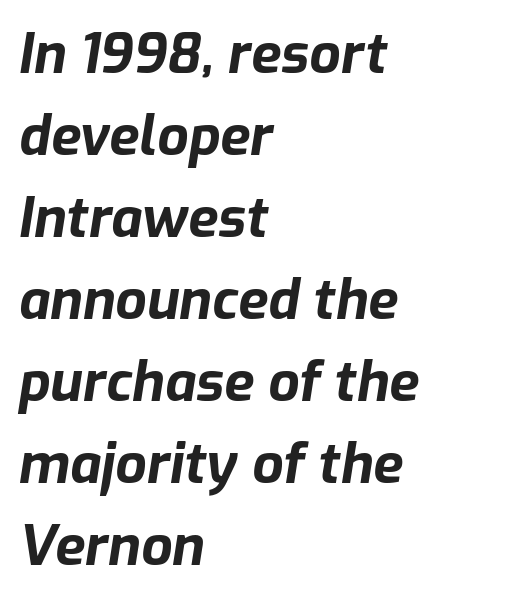
The image shows 55 px bold type, italic (leaning right); set left-aligned, normal line spacing (1.49x), normal letter spacing, not underlined; low stroke contrast and a medium x-height.
